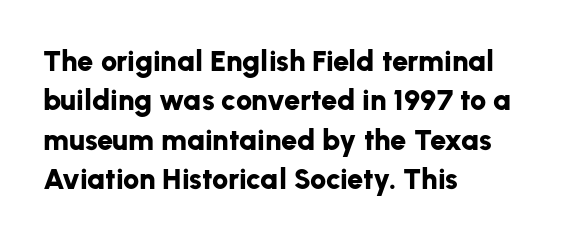
{"serif": "no", "italic": "no", "bold": "yes", "weight": "bold", "width": "normal", "stroke_contrast": "low", "x_height": "medium", "monospaced": "no", "underline": "no", "align": "left", "line_spacing": "normal", "line_spacing_ratio": 1.36, "letter_spacing": "normal", "letter_spacing_em": 0.0, "glyph_px": 29}
